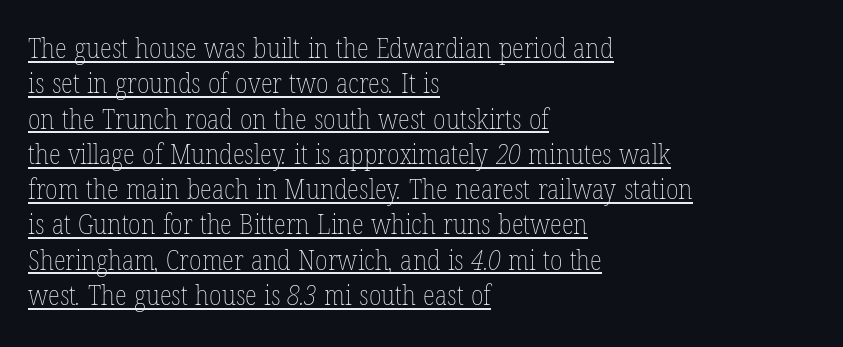
{"bold": "no", "weight": "thin", "width": "condensed", "stroke_contrast": "low", "x_height": "medium", "monospaced": "no", "underline": "yes", "align": "left", "line_spacing": "normal", "line_spacing_ratio": 1.26, "letter_spacing": "normal", "letter_spacing_em": 0.0, "glyph_px": 28}
